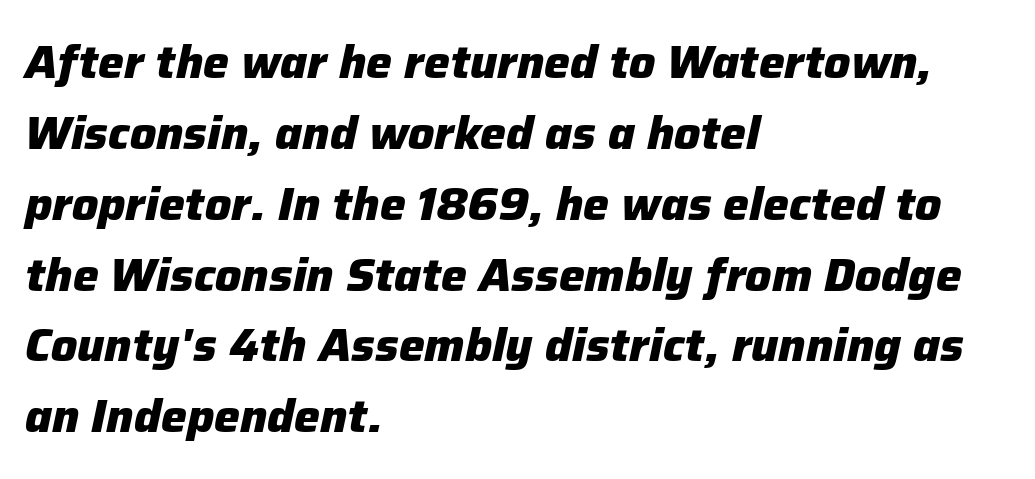
Quick note: italic. Each glyph is drawn with heavy, bold strokes. The letters sit at their default tracking, neither squeezed nor spread. How would I describe the line gaps? Plain and ordinary.
